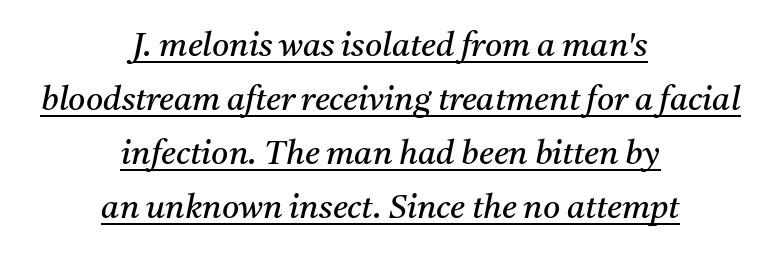
The image shows 33 px regular-weight serif type, italic (leaning right); set centered, normal line spacing (1.64x), normal letter spacing, underlined; medium stroke contrast and a medium x-height.
